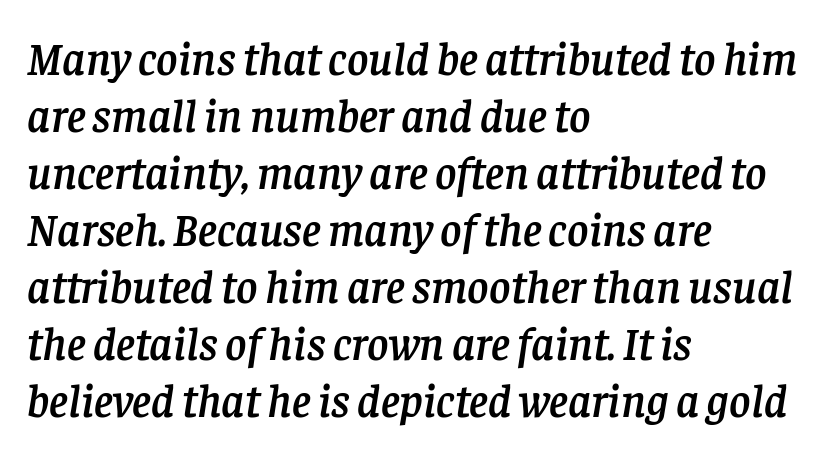
Q: Is the text italic (slanted)? A: Yes, it leans right by about 8 degrees.
Q: Is the typeface a serif or a sans-serif typeface? A: Serif.
Q: Is the text underlined? A: No.
Q: How is the paragraph aligned? A: Left-aligned.
Q: Is the spacing between letters normal or unusually wide? A: Normal.
Q: Width (condensed, normal, or wide)? A: Normal.
Q: Stroke contrast? A: Low.
Q: x-height? A: Large.
Q: Monospaced? A: No.
